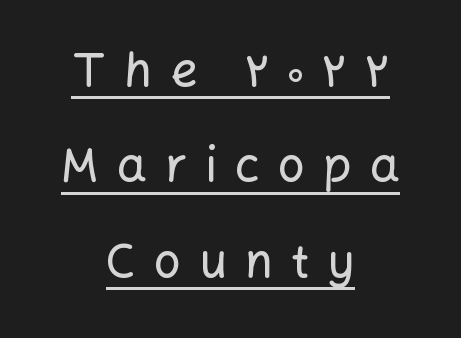
What decoration does the sample have? An underline. The paragraph shown floats in the horizontal middle. The vertical gap from one line to the next is large. In terms of posture, this sample is upright. Is the letter spacing exaggerated? Yes — the characters are pushed far apart.
